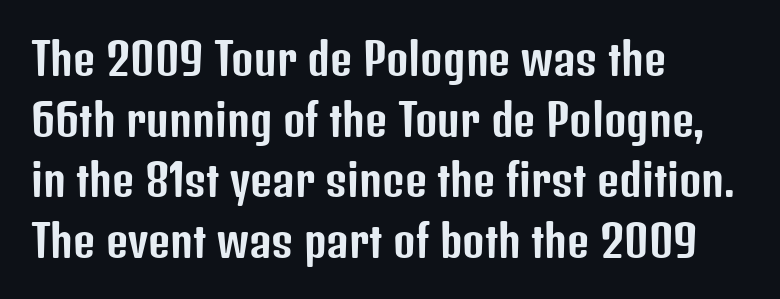
The image shows 43 px condensed sans-serif type, upright; set left-aligned, normal line spacing (1.41x), normal letter spacing, not underlined; low stroke contrast and a medium x-height.
